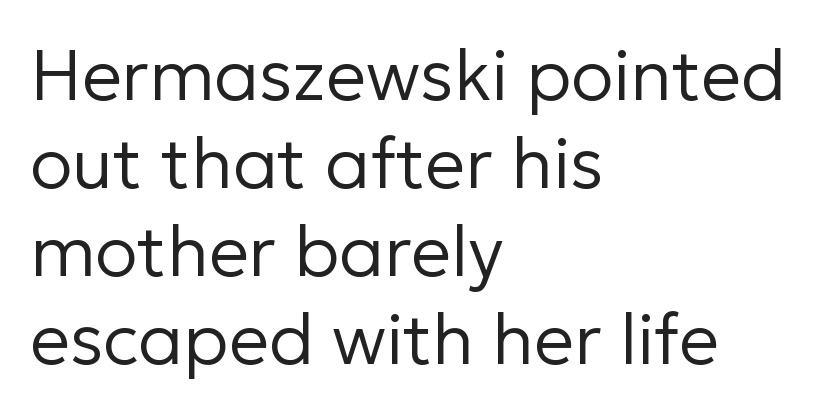
Nothing heavy about these letters — not bold at all. Honestly, the letter spacing is just normal — you wouldn't notice it. Classification — sans serif. Rule under the text: the space is simply empty.
